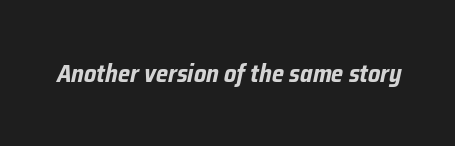
Q: Is the text bold? A: Yes.
Q: Is the text italic (slanted)? A: Yes, it leans right by about 12 degrees.
Q: Is the text underlined? A: No.
Q: Is the spacing between letters normal or unusually wide? A: Normal.
